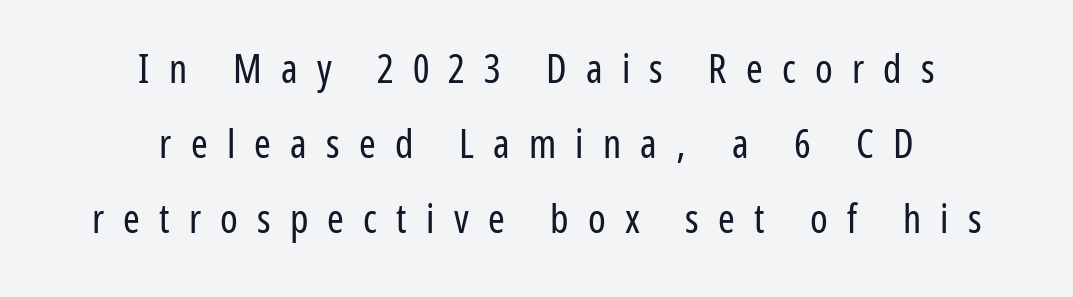
The image shows 40 px regular-weight, condensed sans-serif type, upright; set centered, line spacing 1.87x, unusually wide letter spacing (+0.48 em), not underlined; low stroke contrast and a medium x-height.
